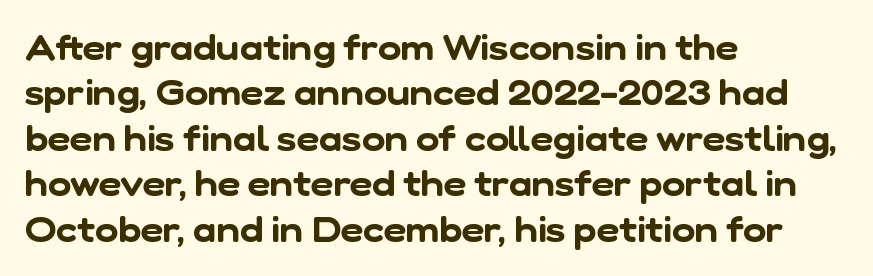
{"serif": "no", "width": "normal", "stroke_contrast": "low", "x_height": "medium", "monospaced": "no", "underline": "no", "align": "left", "line_spacing": "normal", "line_spacing_ratio": 1.3, "letter_spacing": "normal", "letter_spacing_em": 0.0, "glyph_px": 35}
